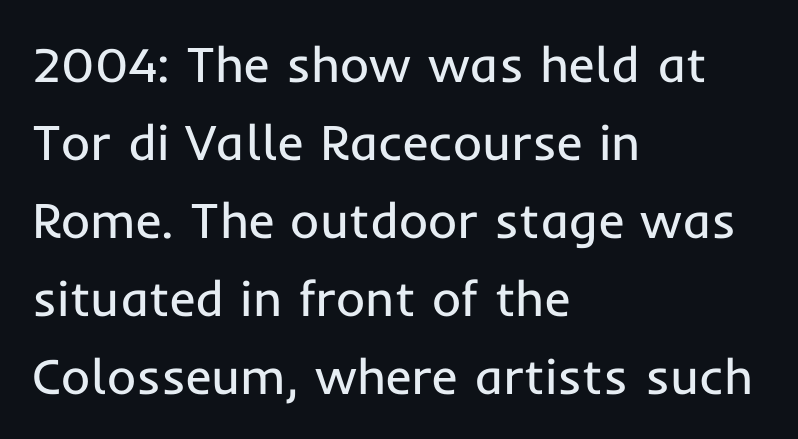
The image shows 50 px regular-weight sans-serif type, upright; set left-aligned, normal line spacing (1.56x), normal letter spacing, not underlined; low stroke contrast and a medium x-height.
